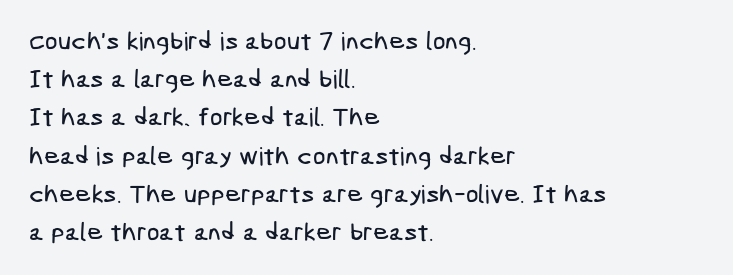
Q: Is the text underlined? A: No.
Q: How is the paragraph aligned? A: Left-aligned.
Q: Is the spacing between letters normal or unusually wide? A: Normal.
Q: Is the spacing between lines tight, normal or loose? A: Normal.
